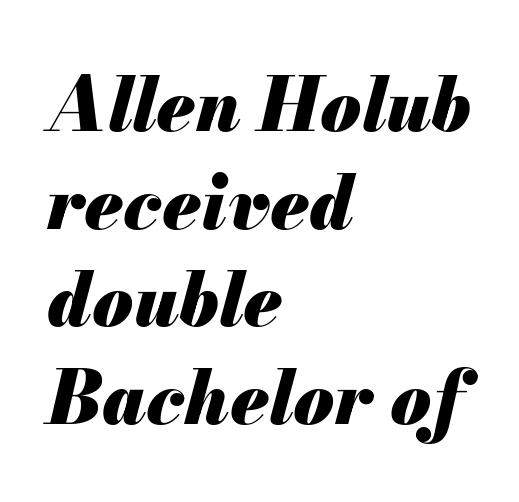
The image shows 74 px heavy type, italic (leaning right); set left-aligned, normal line spacing (1.32x), normal letter spacing, not underlined; medium stroke contrast and a small x-height.
